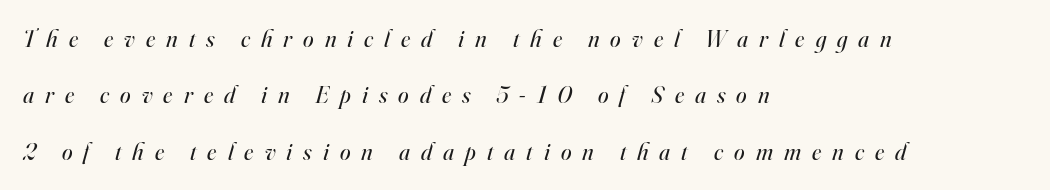
Q: Is the text bold? A: No.
Q: Is the text italic (slanted)? A: Yes, it leans right by about 16 degrees.
Q: Is the text underlined? A: No.
Q: How is the paragraph aligned? A: Left-aligned.
Q: Is the spacing between letters normal or unusually wide? A: Unusually wide.
Q: Is the spacing between lines tight, normal or loose? A: Loose.
